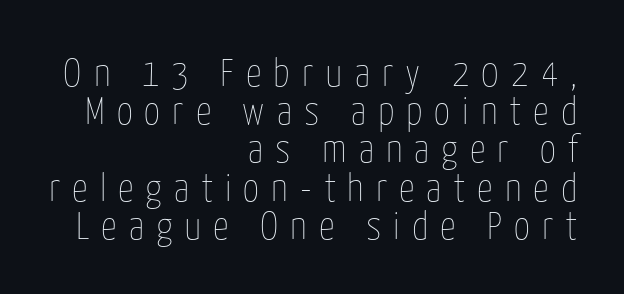
{"italic": "no", "bold": "no", "weight": "thin", "width": "condensed", "stroke_contrast": "low", "x_height": "medium", "monospaced": "no", "underline": "no", "align": "right", "line_spacing": "tight", "line_spacing_ratio": 0.98, "letter_spacing": "wide", "letter_spacing_em": 0.31, "glyph_px": 39}
